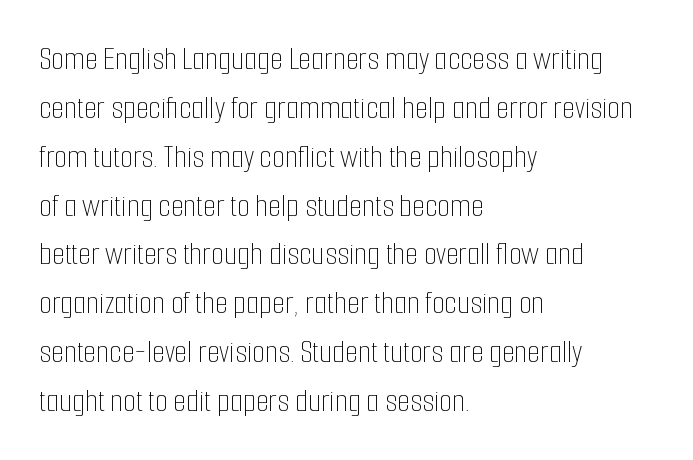
In terms of leading, this rendering sits right in the middle. In CSS terms this would be text-align: left. Lines of text with bare space underneath. Do the characters align in a grid? No, the font is proportional. Posture: vertical.
